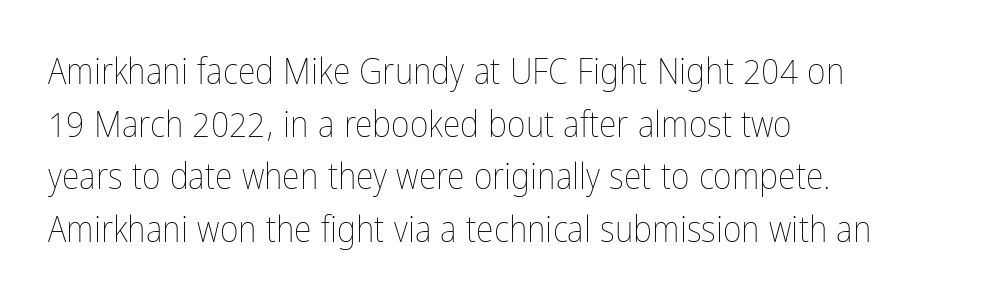
No heavy texture on the line: the type isn't bold. Short and long lines alike share a common starting point at left. Decoration check: the copy has no underline. Compared with typical paragraphs, the rows here are spaced about the same.
